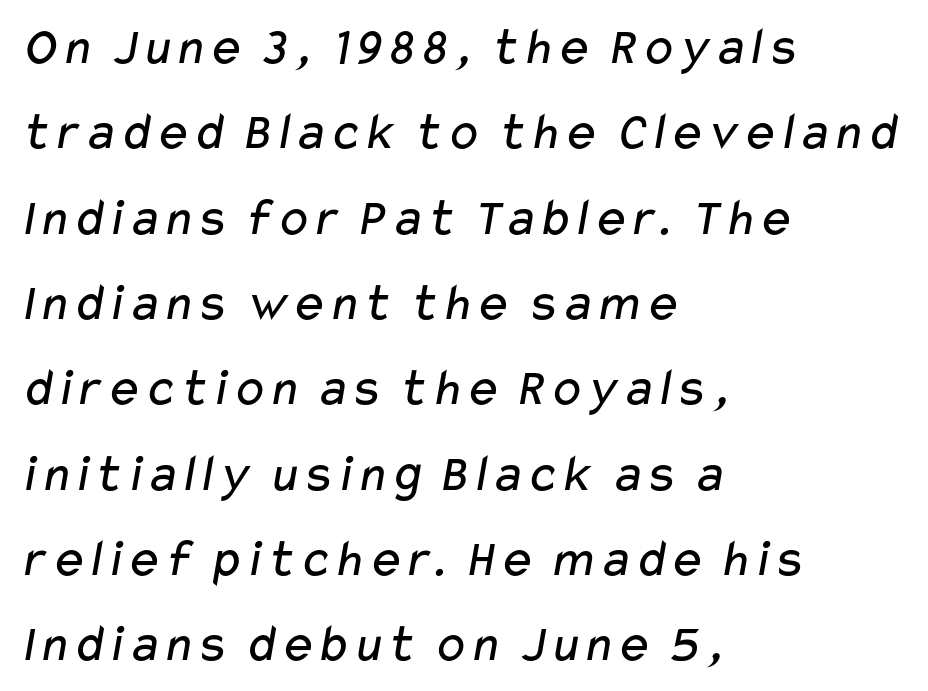
Q: Is the text bold? A: No.
Q: Is the typeface a serif or a sans-serif typeface? A: Sans-serif.
Q: Is the text underlined? A: No.
Q: How is the paragraph aligned? A: Left-aligned.
Q: Is the spacing between letters normal or unusually wide? A: Normal.
Q: Is the spacing between lines tight, normal or loose? A: Normal.
Q: Width (condensed, normal, or wide)? A: Wide.
Q: Stroke contrast? A: Low.
Q: x-height? A: Medium.
Q: Monospaced? A: No.
